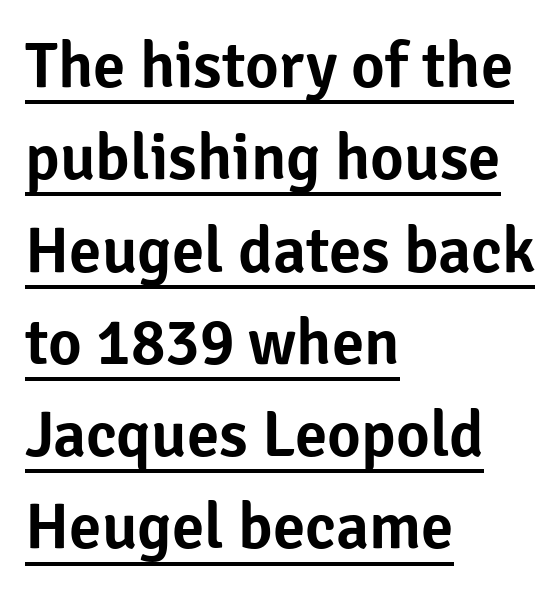
{"serif": "no", "italic": "no", "width": "normal", "stroke_contrast": "low", "x_height": "medium", "monospaced": "no", "underline": "yes", "align": "left", "line_spacing": "normal", "line_spacing_ratio": 1.42, "letter_spacing": "normal", "letter_spacing_em": 0.0, "glyph_px": 65}
